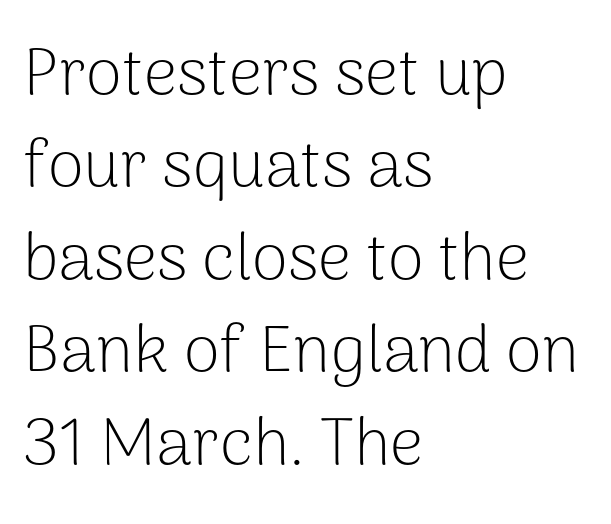
Regular leading. Visually the block forms a straight wall on the left and a jagged coastline on the right. Look at the bottom of the vertical strokes: they stop flat, with no serifs. The face used here is proportionally spaced, like ordinary book or web type. Ink coverage per letter is moderate at most.
